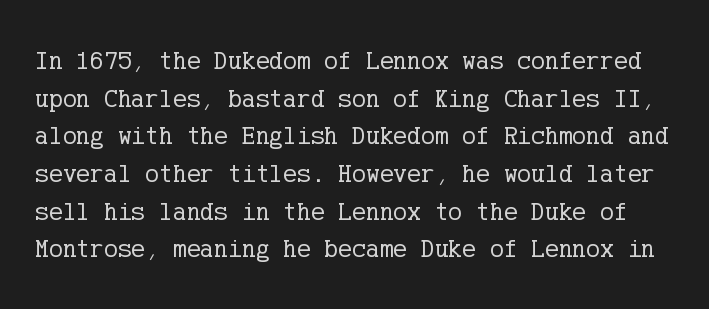
{"italic": "no", "bold": "no", "underline": "no", "line_spacing": "normal", "line_spacing_ratio": 1.45, "letter_spacing": "normal", "letter_spacing_em": 0.0, "glyph_px": 26}
